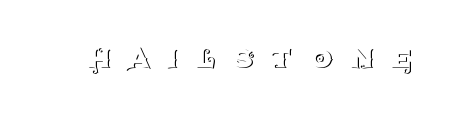
Quick note: underline off. Letter spacing: wide. This sample uses an upright cut, with every glyph sitting square on the baseline. Stroke terminals: seriffed. A typesetter would call this proportional, since set widths differ per character.
